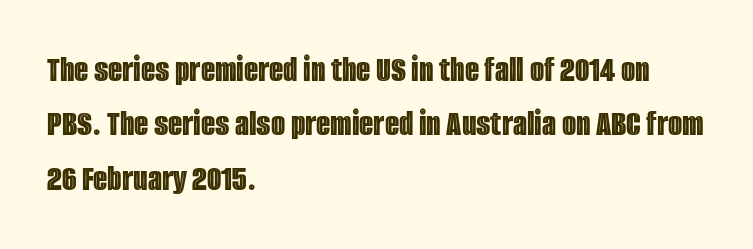
{"italic": "no", "width": "condensed", "x_height": "large", "monospaced": "no", "underline": "no", "align": "left", "line_spacing": "normal", "line_spacing_ratio": 1.47, "letter_spacing": "normal", "letter_spacing_em": 0.0, "glyph_px": 37}
